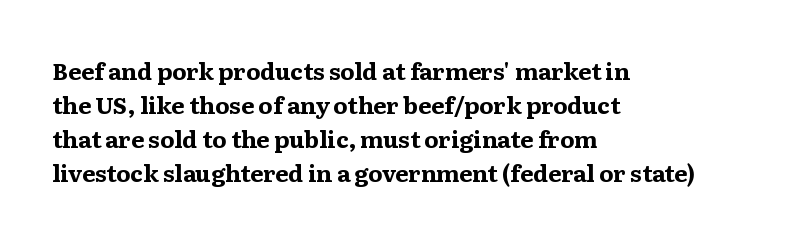
The strip under each line holds only bare page. How are the letters spaced? Ordinarily, with no added tracking. Line spacing here is normal. This rendering uses left alignment, leaving the right contour irregular. When letters stand straight like this, we call the style roman or upright. The rendering uses a bold face; every stroke is thick and dark.
